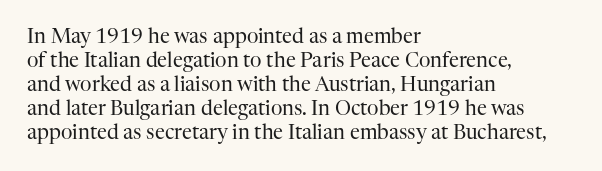
Descenders are the only things crossing below the line. Letters have the restrained weight of plain body copy at most. Where is the straight margin? On the left. Between one letter and the next there's only the usual sliver of space.
